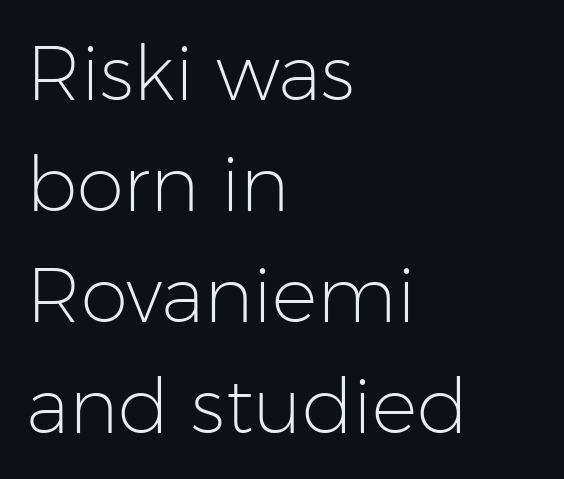
Q: Is the text bold? A: No.
Q: Is the text italic (slanted)? A: No, it is upright.
Q: Is the typeface a serif or a sans-serif typeface? A: Sans-serif.
Q: Is the text underlined? A: No.
Q: How is the paragraph aligned? A: Left-aligned.
Q: Is the spacing between letters normal or unusually wide? A: Normal.
Q: Is the spacing between lines tight, normal or loose? A: Normal.
Q: Width (condensed, normal, or wide)? A: Normal.
Q: Stroke contrast? A: Low.
Q: x-height? A: Medium.
Q: Monospaced? A: No.
